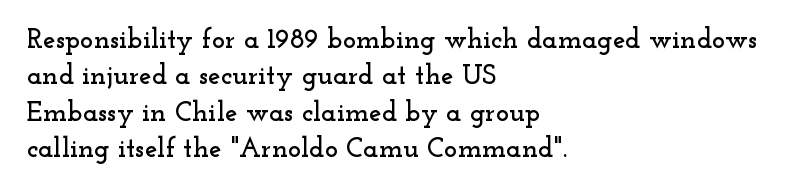
The image shows 28 px wide serif type, upright; set left-aligned, normal line spacing (1.3x), normal letter spacing, not underlined; low stroke contrast and a small x-height.
